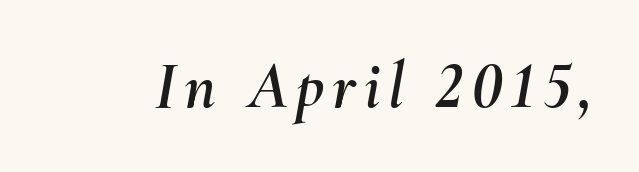
The image shows 67 px text type, italic (leaning right); set not underlined; medium stroke contrast and a small x-height.
